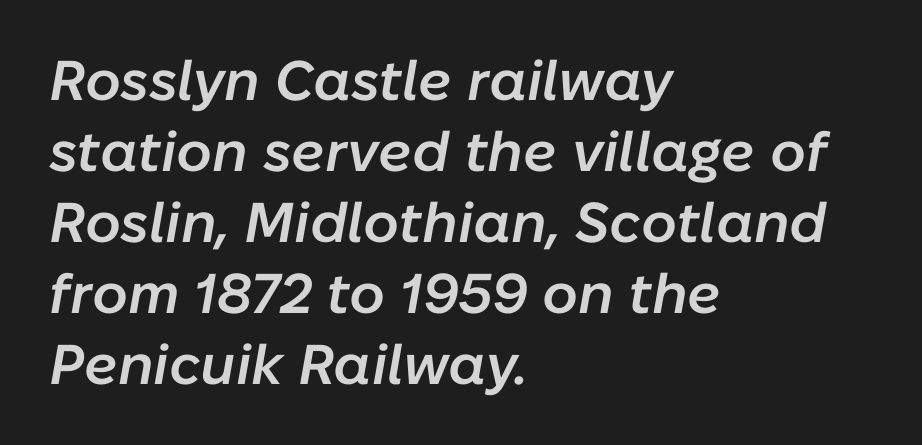
{"italic": "yes", "lean": "right", "slant_degrees": 10, "bold": "semi", "weight": "semibold", "width": "normal", "stroke_contrast": "low", "x_height": "medium", "monospaced": "no", "underline": "no", "align": "left", "line_spacing": "normal", "line_spacing_ratio": 1.27, "letter_spacing": "normal", "letter_spacing_em": 0.0, "glyph_px": 56}
